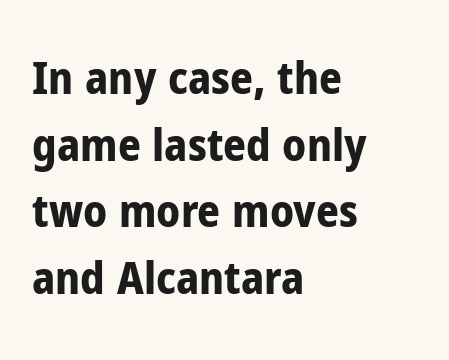
Q: Is the text bold? A: Yes.
Q: Is the text italic (slanted)? A: No, it is upright.
Q: Is the typeface a serif or a sans-serif typeface? A: Sans-serif.
Q: Is the text underlined? A: No.
Q: How is the paragraph aligned? A: Left-aligned.
Q: Is the spacing between letters normal or unusually wide? A: Normal.
Q: Is the spacing between lines tight, normal or loose? A: Normal.
Q: Width (condensed, normal, or wide)? A: Condensed.
Q: Stroke contrast? A: Low.
Q: x-height? A: Medium.
Q: Monospaced? A: No.
